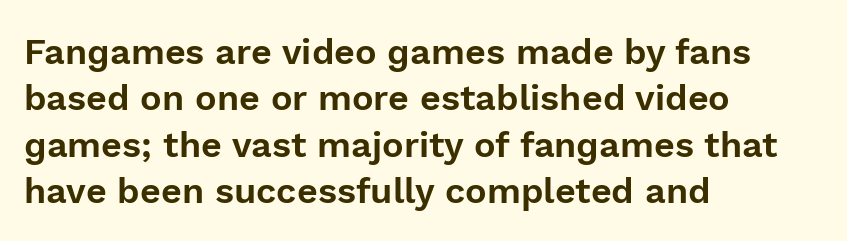
{"serif": "no", "italic": "no", "width": "normal", "x_height": "medium", "monospaced": "no", "underline": "no", "align": "left", "line_spacing": "normal", "line_spacing_ratio": 1.29, "letter_spacing": "normal", "letter_spacing_em": 0.0, "glyph_px": 36}
